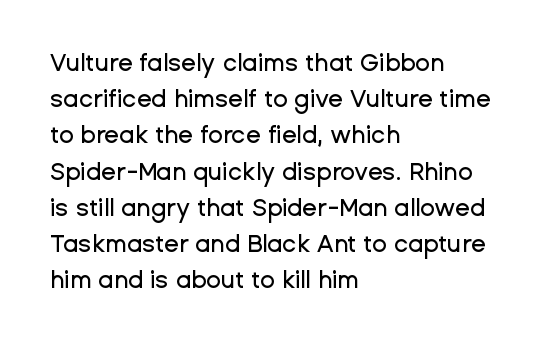
{"italic": "no", "underline": "no", "align": "left", "line_spacing": "normal", "line_spacing_ratio": 1.51, "letter_spacing": "normal", "letter_spacing_em": 0.0, "glyph_px": 24}
